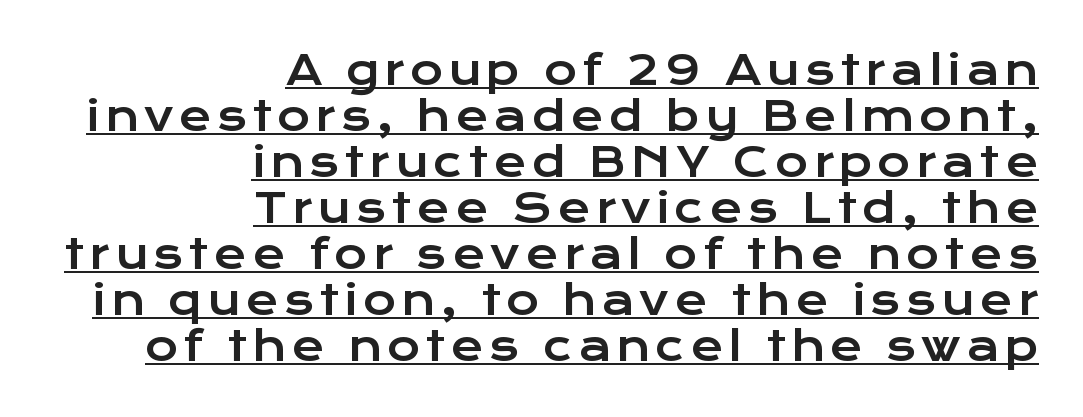
Q: Is the text italic (slanted)? A: No, it is upright.
Q: Is the typeface a serif or a sans-serif typeface? A: Sans-serif.
Q: Is the text underlined? A: Yes.
Q: How is the paragraph aligned? A: Right-aligned.
Q: Is the spacing between lines tight, normal or loose? A: Tight.
Q: Width (condensed, normal, or wide)? A: Wide.
Q: Stroke contrast? A: Low.
Q: x-height? A: Medium.
Q: Monospaced? A: No.
